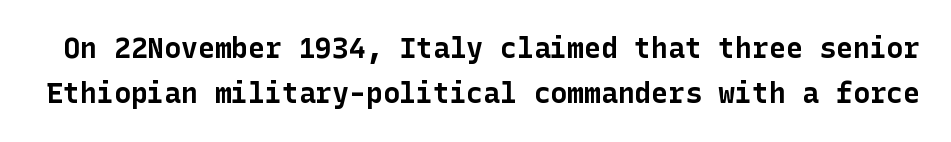
Q: Is the text bold? A: Yes.
Q: Is the text italic (slanted)? A: No, it is upright.
Q: Is the typeface a serif or a sans-serif typeface? A: Sans-serif.
Q: Is the text underlined? A: No.
Q: Is the spacing between letters normal or unusually wide? A: Normal.
Q: Is the spacing between lines tight, normal or loose? A: Normal.
Q: Width (condensed, normal, or wide)? A: Normal.
Q: Stroke contrast? A: Low.
Q: x-height? A: Medium.
